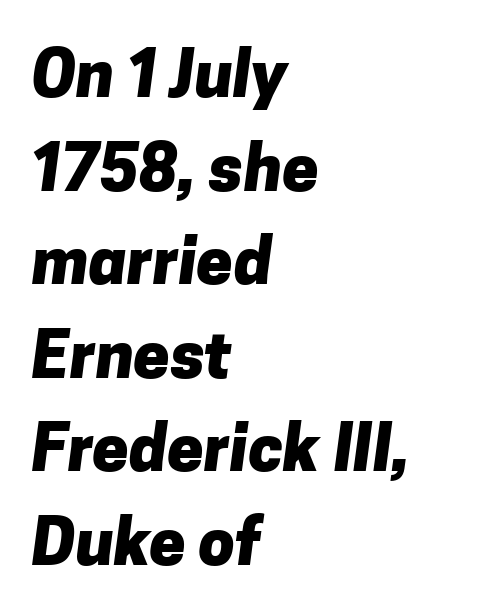
{"serif": "no", "bold": "yes", "weight": "heavy", "width": "normal", "stroke_contrast": "low", "x_height": "medium", "monospaced": "no", "underline": "no", "align": "left", "line_spacing": "normal", "line_spacing_ratio": 1.44, "letter_spacing": "normal", "letter_spacing_em": 0.0, "glyph_px": 65}
